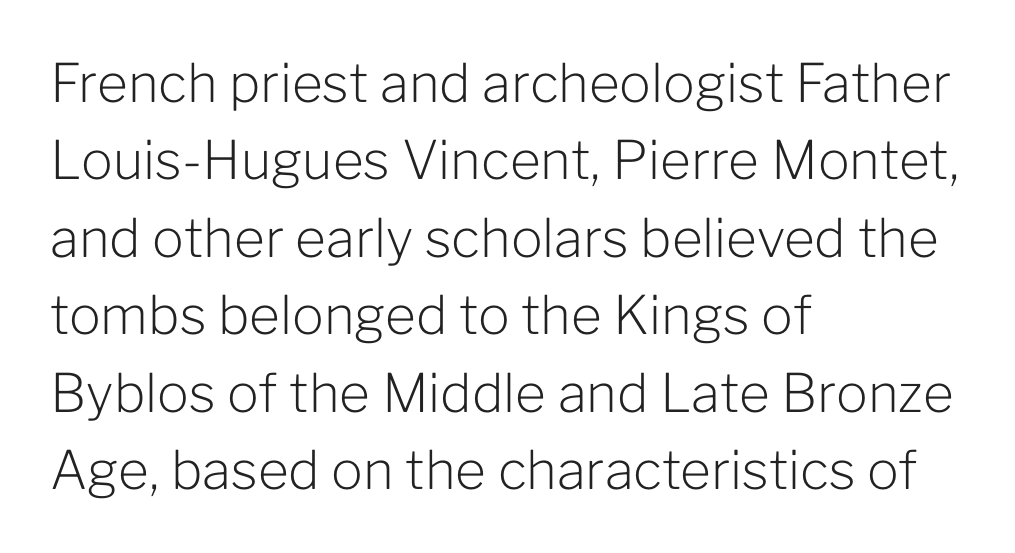
The image shows 53 px light sans-serif type, upright; set left-aligned, normal line spacing (1.46x), normal letter spacing, not underlined; low stroke contrast and a medium x-height.
